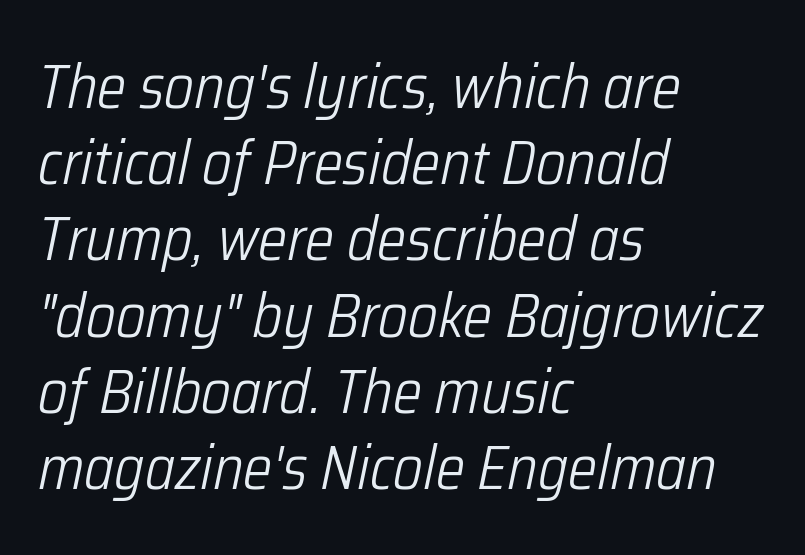
{"italic": "yes", "lean": "right", "slant_degrees": 12, "bold": "no", "weight": "light", "width": "condensed", "stroke_contrast": "low", "x_height": "medium", "monospaced": "no", "underline": "no", "align": "left", "line_spacing": "normal", "line_spacing_ratio": 1.25, "letter_spacing": "normal", "letter_spacing_em": 0.0, "glyph_px": 61}
